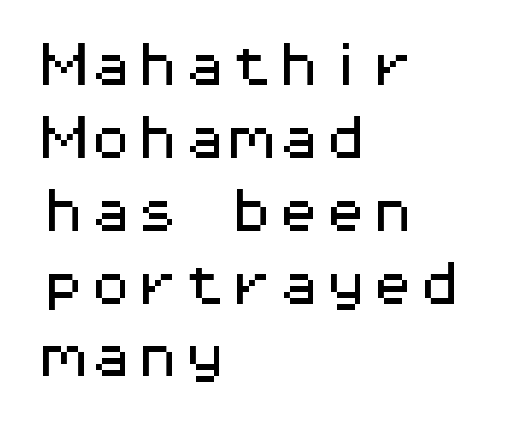
{"serif": "no", "italic": "no", "width": "wide", "stroke_contrast": "medium", "x_height": "medium", "monospaced": "yes", "underline": "no", "align": "left", "line_spacing": "normal", "line_spacing_ratio": 1.55, "letter_spacing": "normal", "letter_spacing_em": 0.0, "glyph_px": 47}
